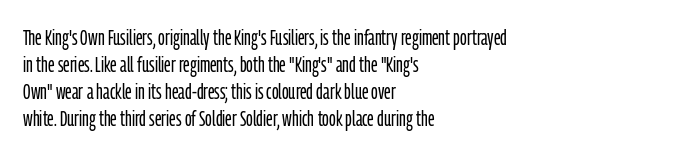
{"italic": "no", "bold": "no", "underline": "no", "align": "left", "line_spacing_ratio": 1.22, "letter_spacing": "normal", "letter_spacing_em": 0.0, "glyph_px": 22}
